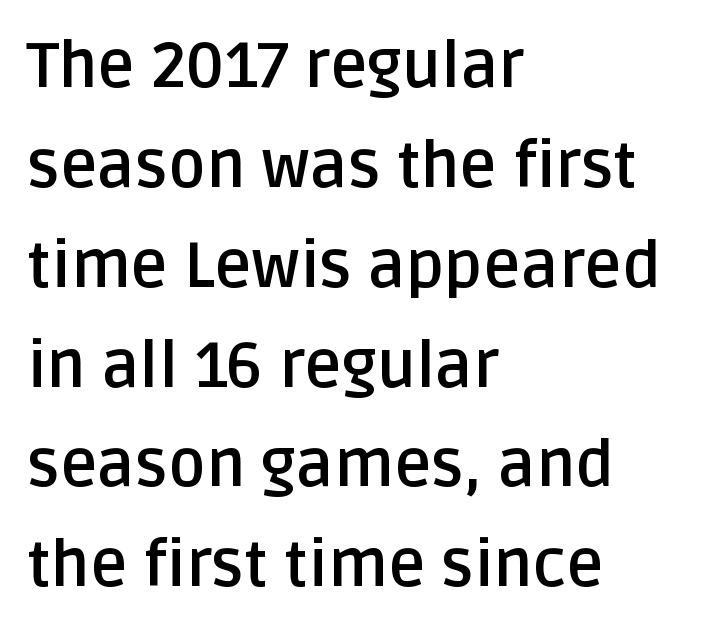
{"serif": "no", "italic": "no", "bold": "yes", "weight": "semibold", "width": "normal", "stroke_contrast": "low", "x_height": "large", "monospaced": "no", "underline": "no", "align": "left", "line_spacing": "normal", "line_spacing_ratio": 1.56, "letter_spacing": "normal", "letter_spacing_em": 0.0, "glyph_px": 64}
